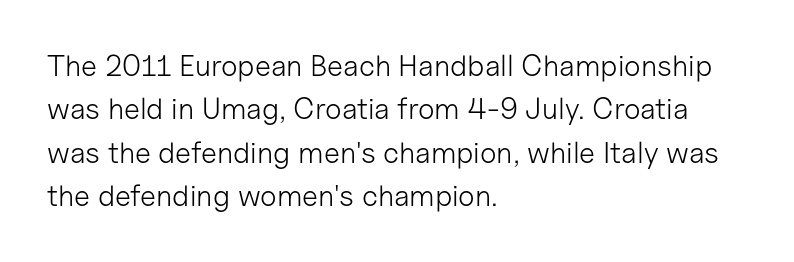
The image shows 30 px light sans-serif type, upright; set left-aligned, normal line spacing (1.45x), normal letter spacing, not underlined; low stroke contrast and a medium x-height.
